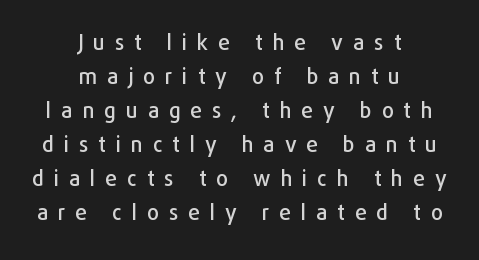
The image shows 21 px text type, upright; set centered, normal line spacing (1.62x), unusually wide letter spacing (+0.47 em), not underlined.
